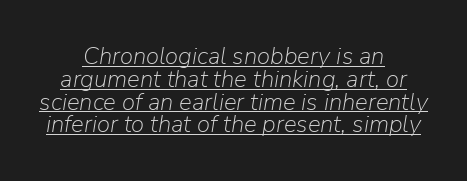
The image shows 24 px text type, italic (leaning right); set centered, tight line spacing (0.95x), normal letter spacing, underlined.
